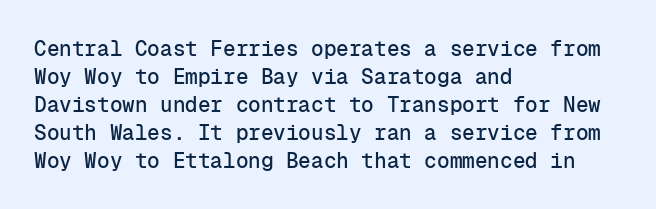
If you measured baseline to baseline, you'd find a middling distance. Descenders are the only things crossing below the line. The lines in this sample share a left origin and differ only in where they stop. Letter spacing: default. Quick note: not italic, upright.
